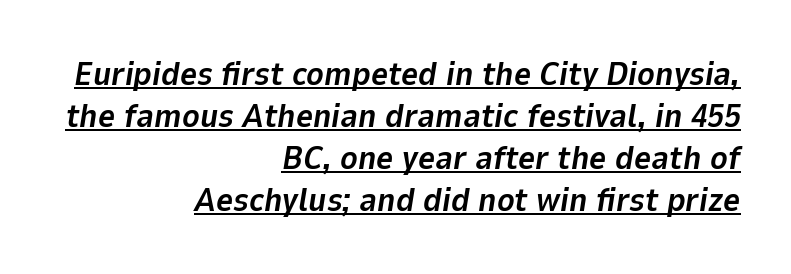
Q: Is the text bold? A: Yes.
Q: Is the text italic (slanted)? A: Yes, it leans right by about 9 degrees.
Q: Is the text underlined? A: Yes.
Q: How is the paragraph aligned? A: Right-aligned.
Q: Is the spacing between letters normal or unusually wide? A: Normal.
Q: Is the spacing between lines tight, normal or loose? A: Normal.
Q: Width (condensed, normal, or wide)? A: Normal.
Q: Stroke contrast? A: Low.
Q: x-height? A: Medium.
Q: Monospaced? A: No.
